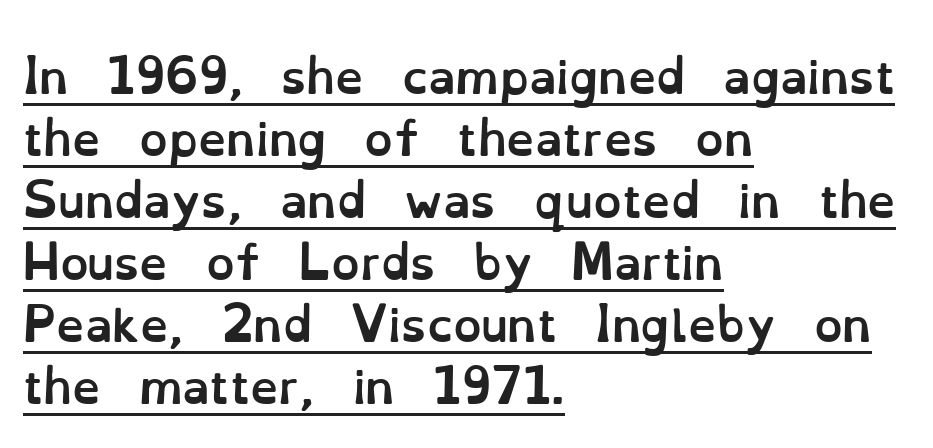
The image shows 45 px semibold type, upright; set left-aligned, normal line spacing (1.38x), normal letter spacing, underlined; low stroke contrast and a small x-height.
